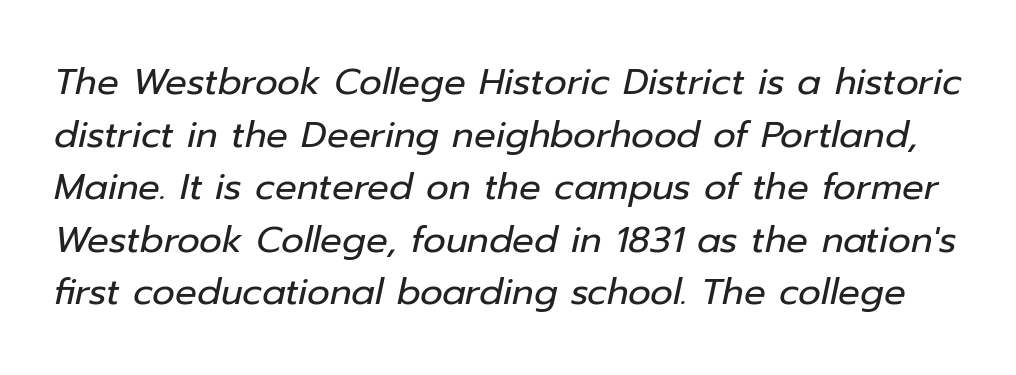
These lines are rendered in a variable-pitch font. Is the stroke heavy? The answer is a plain regular-or-lighter. A clean baseline with only descenders dipping below it. Each new line begins a customary step beneath the previous one. Each word holds together tightly as a unit, with standard inter-letter gaps.
